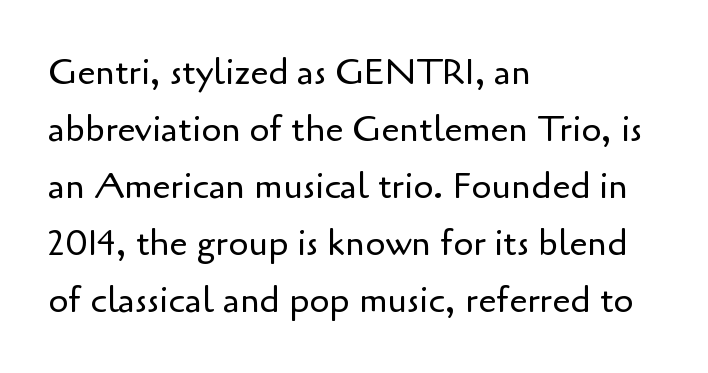
{"serif": "no", "italic": "no", "bold": "no", "weight": "regular", "width": "normal", "stroke_contrast": "low", "x_height": "small", "monospaced": "no", "underline": "no", "align": "left", "line_spacing": "normal", "line_spacing_ratio": 1.58, "letter_spacing": "normal", "letter_spacing_em": 0.0, "glyph_px": 36}
